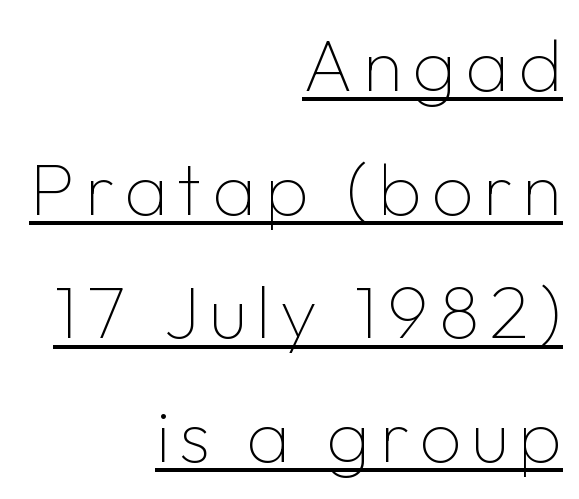
Varying glyph widths throughout — classic text-font behaviour. Stems and bowls with no extra thickness — not bold. The letters stand upright; this is a roman face. This block has exactly the height ordinary leading produces. Does the type have serifs? No, each stem ends abruptly.
